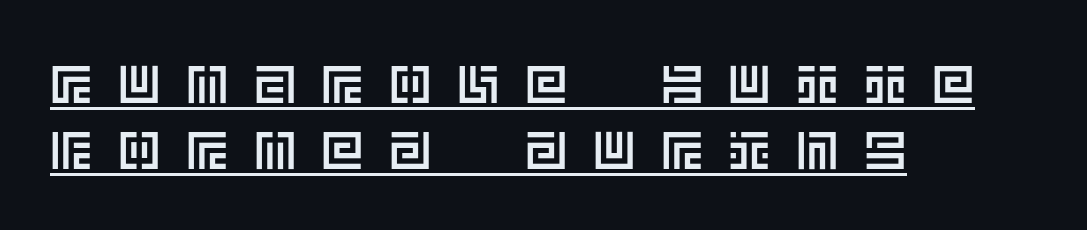
{"italic": "no", "width": "normal", "x_height": "large", "underline": "yes", "align": "left", "line_spacing_ratio": 1.24, "letter_spacing": "wide", "letter_spacing_em": 0.48, "glyph_px": 53}
